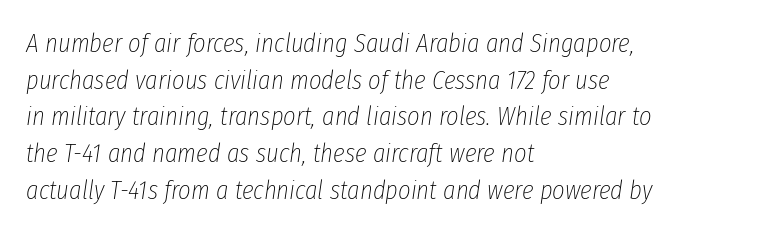
{"italic": "yes", "lean": "right", "slant_degrees": 8, "bold": "no", "underline": "no", "align": "left", "line_spacing": "normal", "line_spacing_ratio": 1.36, "letter_spacing": "normal", "letter_spacing_em": 0.0, "glyph_px": 27}
